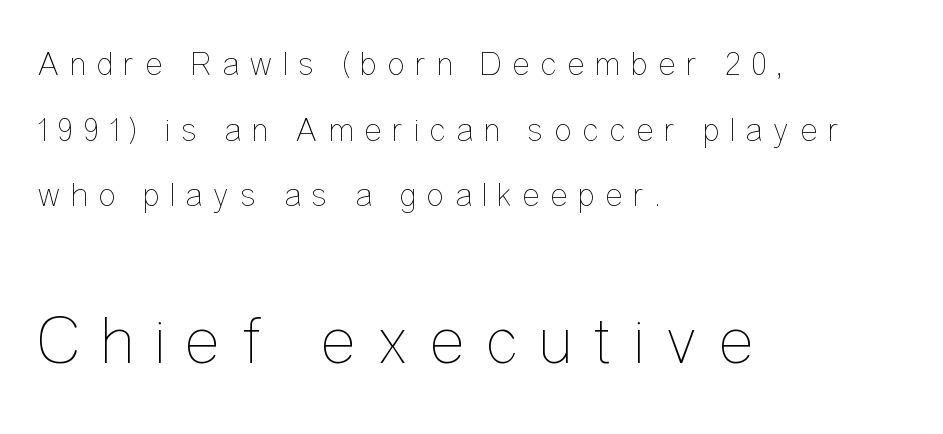
The image shows 68 px thin, condensed type, upright; set left-aligned, loose line spacing (1.93x), unusually wide letter spacing (+0.29 em), not underlined; the second (bottom) block is 2.0x larger; low stroke contrast and a medium x-height.
